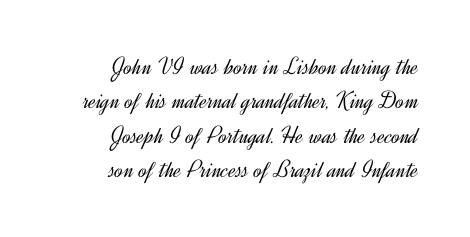
Q: Is the text bold? A: No.
Q: Is the text italic (slanted)? A: Yes.
Q: Is the text underlined? A: No.
Q: How is the paragraph aligned? A: Right-aligned.
Q: Is the spacing between letters normal or unusually wide? A: Normal.
Q: Is the spacing between lines tight, normal or loose? A: Normal.
